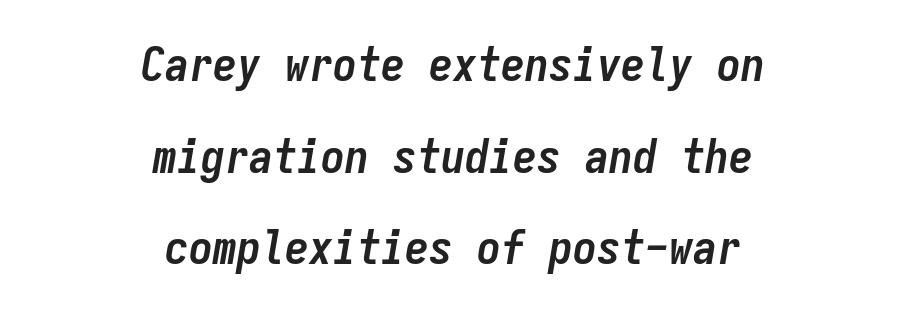
The image shows 48 px semibold, condensed type, italic (leaning right), monospaced; set centered, loose line spacing (1.91x), normal letter spacing, not underlined; low stroke contrast and a medium x-height.
